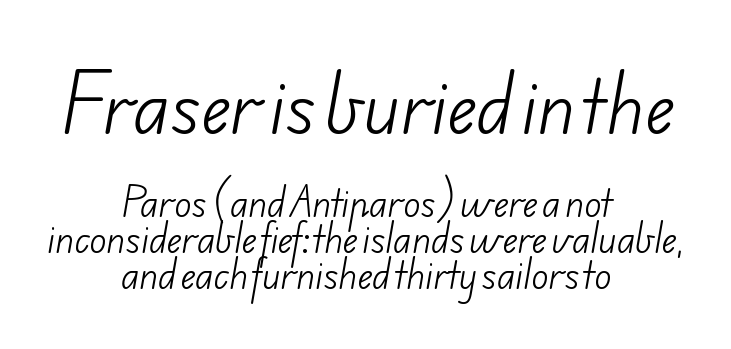
Q: Is the text bold? A: No.
Q: Is the typeface a serif or a sans-serif typeface? A: Sans-serif.
Q: Is the text underlined? A: No.
Q: How is the paragraph aligned? A: Centered.
Q: Is the spacing between letters normal or unusually wide? A: Normal.
Q: Is the spacing between lines tight, normal or loose? A: Tight.
Q: Which block of text is set in a larger size, the first (top) or the second (bottom)? A: The first (top) one.
Q: Width (condensed, normal, or wide)? A: Normal.
Q: Stroke contrast? A: Low.
Q: x-height? A: Small.
Q: Monospaced? A: No.
